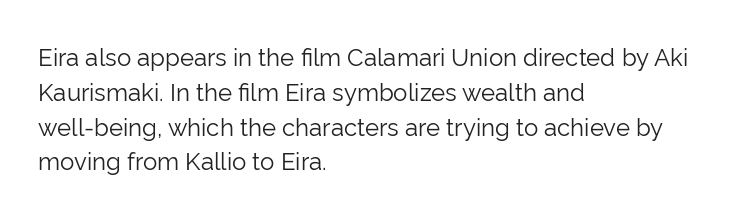
{"italic": "no", "bold": "no", "underline": "no", "align": "left", "line_spacing": "normal", "line_spacing_ratio": 1.45, "letter_spacing": "normal", "letter_spacing_em": 0.0, "glyph_px": 24}
